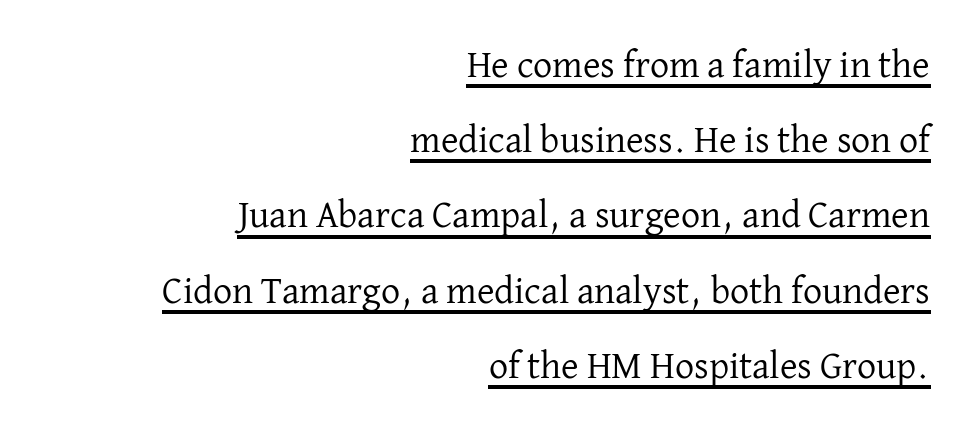
{"serif": "yes", "italic": "no", "bold": "no", "weight": "regular", "width": "normal", "stroke_contrast": "low", "x_height": "medium", "monospaced": "no", "underline": "yes", "align": "right", "line_spacing": "loose", "line_spacing_ratio": 1.98, "letter_spacing": "normal", "letter_spacing_em": 0.0, "glyph_px": 38}
